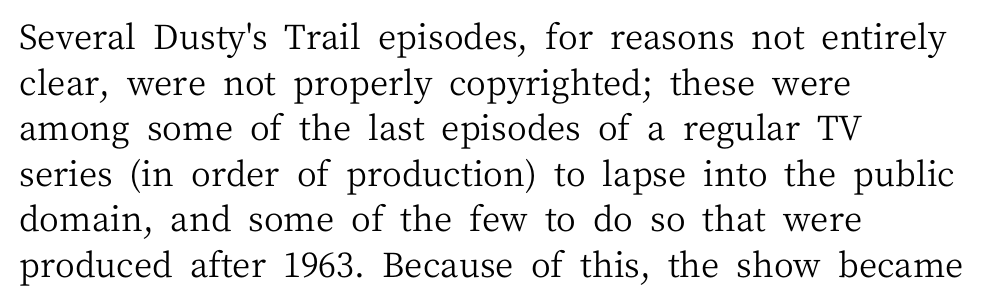
The image shows 34 px regular-weight serif type, upright; set left-aligned, normal line spacing (1.34x), normal letter spacing, not underlined; medium stroke contrast and a medium x-height.
